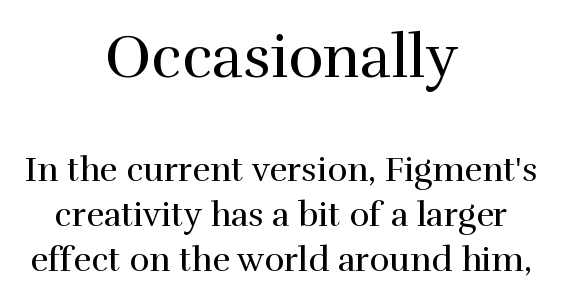
{"serif": "yes", "italic": "no", "bold": "no", "weight": "regular", "width": "normal", "stroke_contrast": "high", "x_height": "medium", "monospaced": "no", "underline": "no", "align": "center", "line_spacing": "normal", "line_spacing_ratio": 1.33, "letter_spacing": "normal", "letter_spacing_em": 0.0, "larger_block": "first", "size_ratio": 1.76, "glyph_px": 60}
